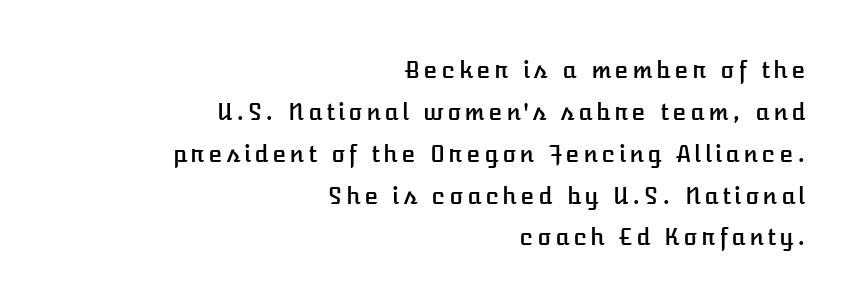
{"italic": "no", "underline": "no", "align": "right", "line_spacing_ratio": 1.82, "glyph_px": 23}
